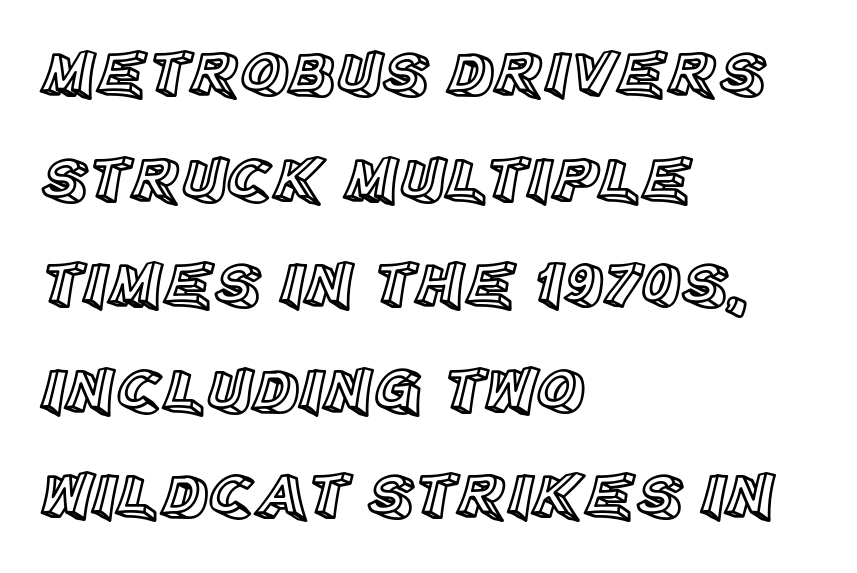
Short note: letters normally spaced. The line-height multiplier appears to be the usual default. All the whitespace from short lines collects on the right. The specimen omits any rule beneath the text block's lines. The letters advance in unequal steps, a hallmark of proportional type.
